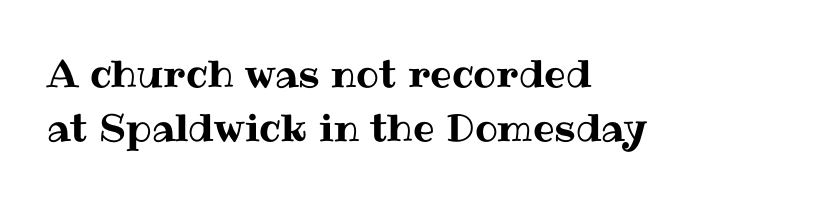
The image shows 38 px text type, upright; set left-aligned, normal line spacing (1.41x), normal letter spacing, not underlined; medium stroke contrast and a medium x-height.
